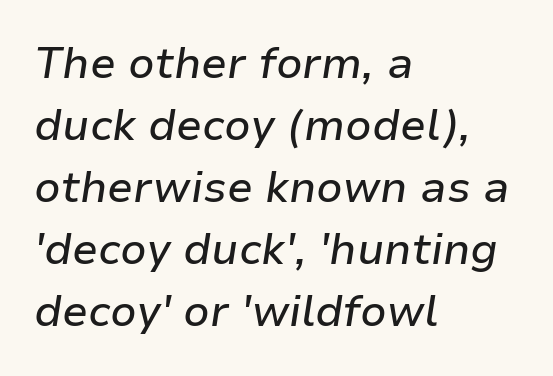
A student would call this left alignment; a typographer would say flush left, rag right. The glyphs look as if they've been sheared to an angle. Varying glyph widths throughout — classic text-font behaviour. Descender tails drop into unmarked territory. Here the glyphs are tracked normally, forming tight word shapes. Whoever set this chose a conventional vertical rhythm.
